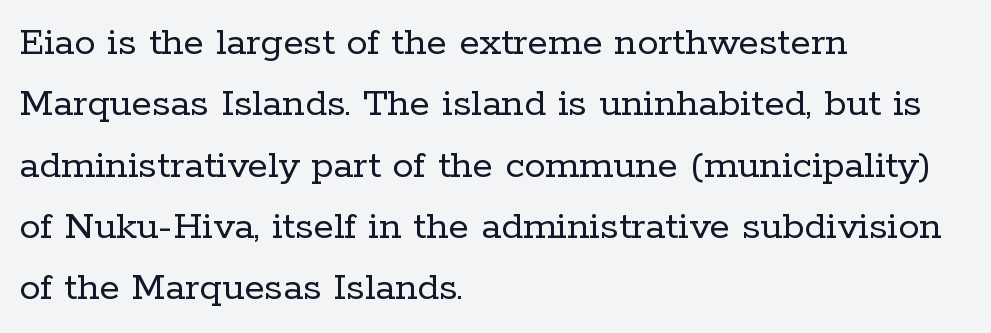
Q: Is the text bold? A: No.
Q: Is the text italic (slanted)? A: No, it is upright.
Q: Is the typeface a serif or a sans-serif typeface? A: Serif.
Q: Is the text underlined? A: No.
Q: How is the paragraph aligned? A: Left-aligned.
Q: Is the spacing between letters normal or unusually wide? A: Normal.
Q: Is the spacing between lines tight, normal or loose? A: Normal.
Q: Width (condensed, normal, or wide)? A: Normal.
Q: Stroke contrast? A: Low.
Q: x-height? A: Medium.
Q: Monospaced? A: No.
